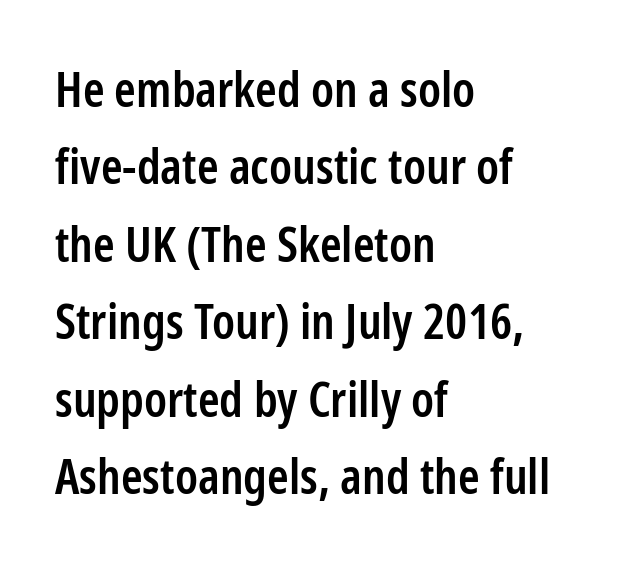
{"serif": "no", "italic": "no", "bold": "semi", "weight": "semibold", "width": "condensed", "stroke_contrast": "low", "x_height": "medium", "monospaced": "no", "underline": "no", "align": "left", "line_spacing": "normal", "line_spacing_ratio": 1.58, "letter_spacing": "normal", "letter_spacing_em": 0.0, "glyph_px": 49}
